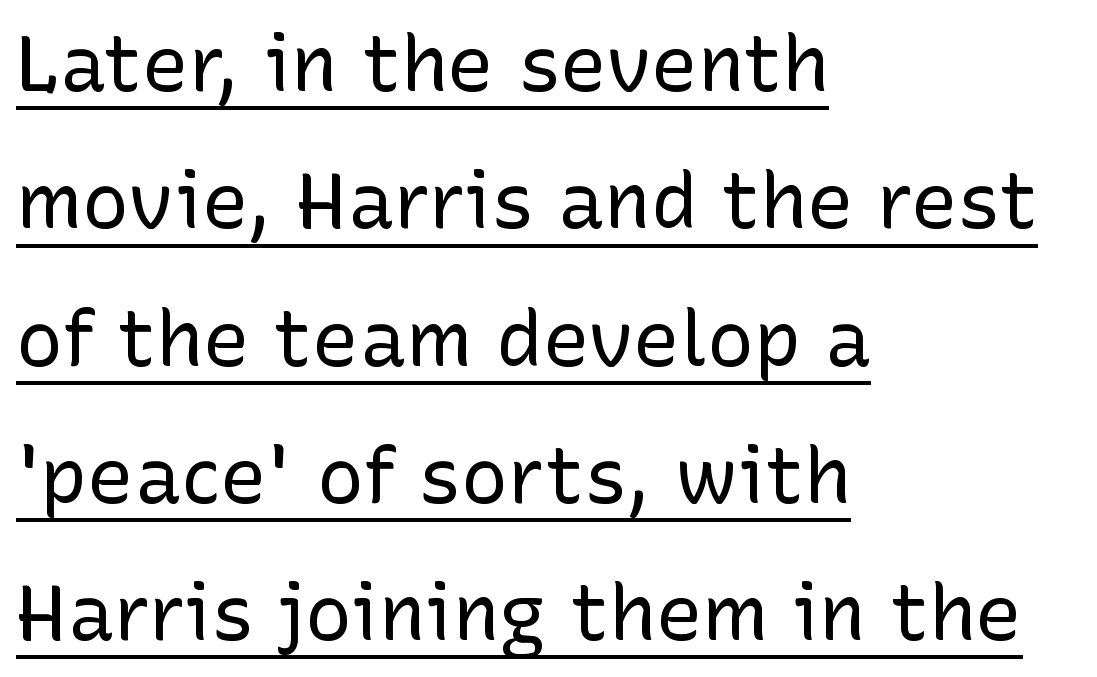
Q: Is the text bold? A: No.
Q: Is the text italic (slanted)? A: No, it is upright.
Q: Is the typeface a serif or a sans-serif typeface? A: Sans-serif.
Q: Is the text underlined? A: Yes.
Q: How is the paragraph aligned? A: Left-aligned.
Q: Is the spacing between letters normal or unusually wide? A: Normal.
Q: Width (condensed, normal, or wide)? A: Normal.
Q: Stroke contrast? A: Low.
Q: x-height? A: Medium.
Q: Monospaced? A: No.
